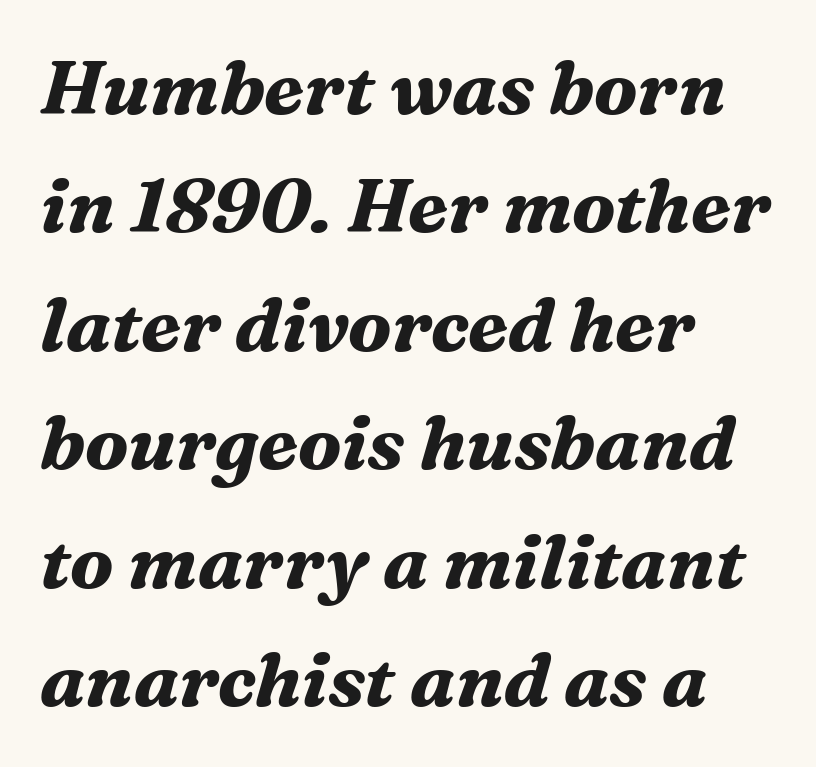
{"serif": "yes", "italic": "yes", "lean": "right", "slant_degrees": 16, "bold": "yes", "weight": "bold", "width": "normal", "stroke_contrast": "medium", "x_height": "medium", "monospaced": "no", "underline": "no", "align": "left", "line_spacing": "normal", "line_spacing_ratio": 1.58, "letter_spacing": "normal", "letter_spacing_em": 0.0, "glyph_px": 75}
